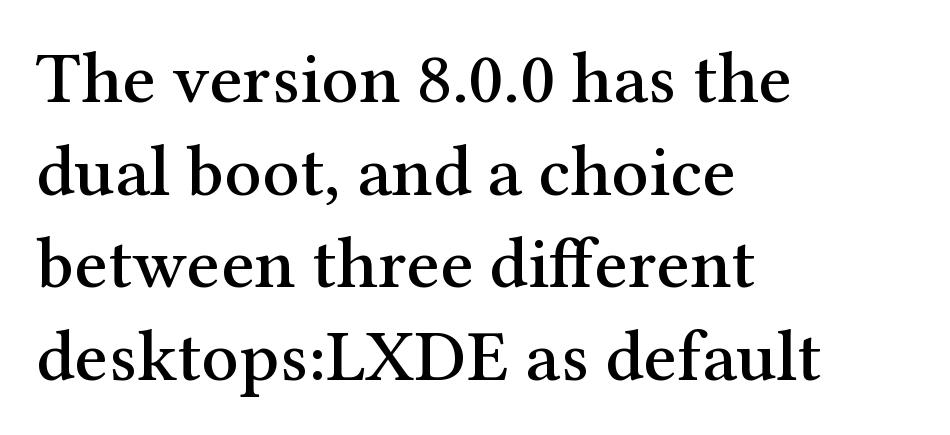
Q: Is the text italic (slanted)? A: No, it is upright.
Q: Is the typeface a serif or a sans-serif typeface? A: Serif.
Q: Is the text underlined? A: No.
Q: How is the paragraph aligned? A: Left-aligned.
Q: Is the spacing between letters normal or unusually wide? A: Normal.
Q: Is the spacing between lines tight, normal or loose? A: Normal.
Q: Width (condensed, normal, or wide)? A: Normal.
Q: Stroke contrast? A: Medium.
Q: x-height? A: Medium.
Q: Monospaced? A: No.
